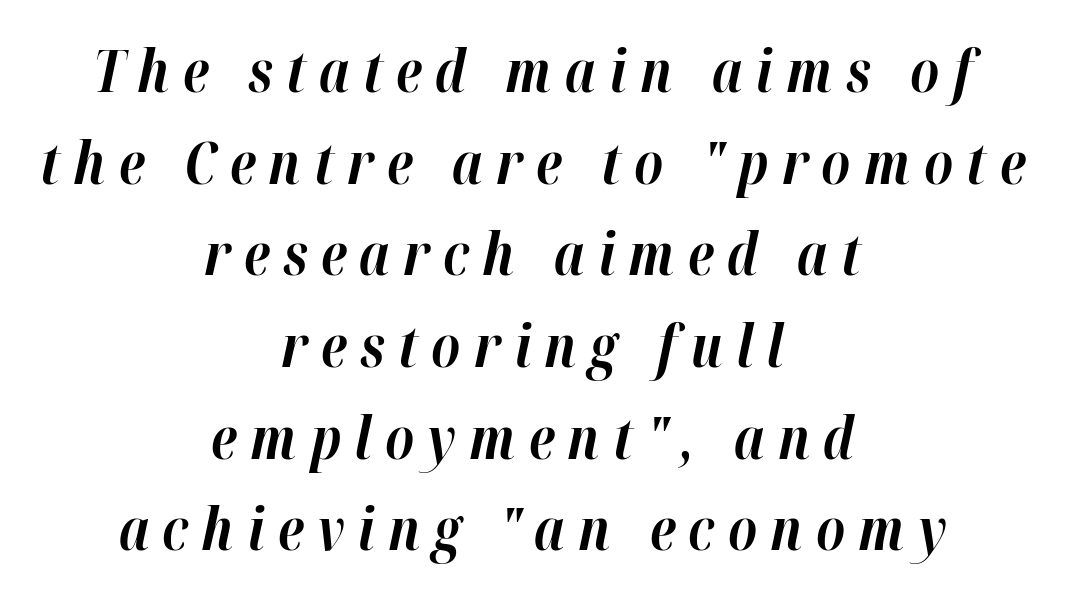
The image shows 58 px bold type, italic (leaning right); set centered, normal line spacing (1.58x), unusually wide letter spacing (+0.23 em), not underlined; high stroke contrast and a medium x-height.
